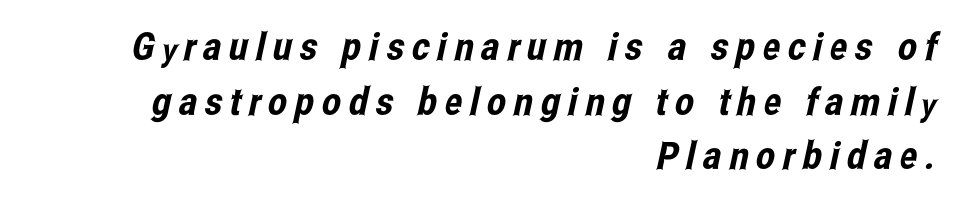
Q: Is the typeface a serif or a sans-serif typeface? A: Sans-serif.
Q: Is the text underlined? A: No.
Q: How is the paragraph aligned? A: Right-aligned.
Q: Is the spacing between letters normal or unusually wide? A: Unusually wide.
Q: Is the spacing between lines tight, normal or loose? A: Normal.
Q: Width (condensed, normal, or wide)? A: Condensed.
Q: Stroke contrast? A: Low.
Q: x-height? A: Medium.
Q: Monospaced? A: No.
